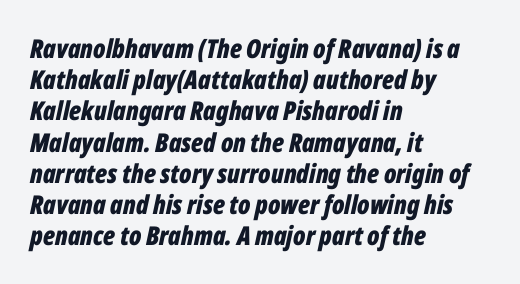
The image shows 26 px bold type, italic (leaning right); set left-aligned, line spacing 1.2x, normal letter spacing, not underlined.
